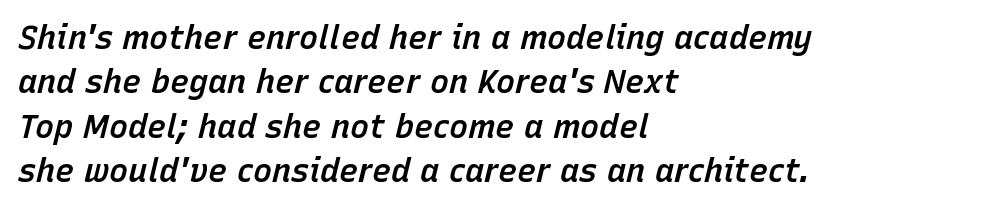
The image shows 32 px semibold type, italic (leaning right); set left-aligned, normal line spacing (1.39x), normal letter spacing, not underlined; low stroke contrast and a medium x-height.
